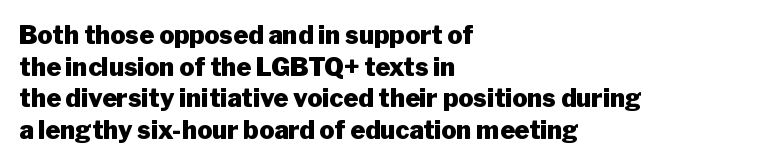
Short and long lines alike share a common starting point at left. The vertical gap from one line to the next is medium. Does the lettering tilt? It doesn't — this is upright. Underline: absent. The tracking reads as untouched default to a designer's eye. Chunky letters — that's bold for sure.
